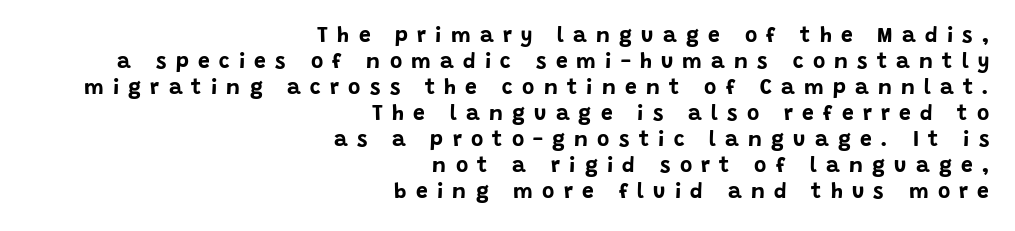
Rule under the text: the space is simply empty. Which margin do the lines hug? The right one — the left edge is uneven. The line texture is sparse and dotted thanks to wide tracking. This is heavy type, rendered in bold. Vertical strokes here are truly vertical.
